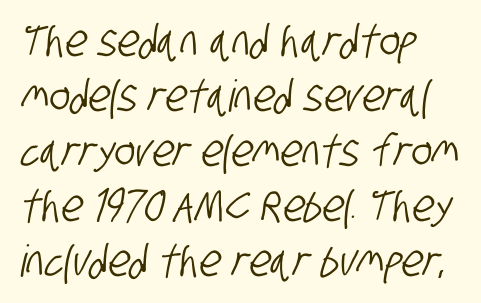
{"serif": "no", "width": "condensed", "stroke_contrast": "low", "x_height": "large", "monospaced": "no", "underline": "no", "align": "left", "line_spacing": "normal", "line_spacing_ratio": 1.25, "letter_spacing": "normal", "letter_spacing_em": 0.0, "glyph_px": 44}
